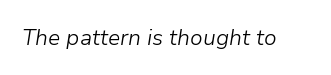
{"italic": "yes", "lean": "right", "slant_degrees": 9, "bold": "no", "underline": "no", "letter_spacing": "normal", "letter_spacing_em": 0.0, "glyph_px": 22}
